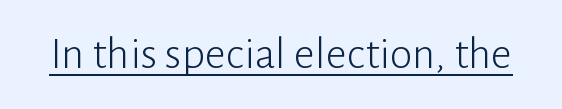
The image shows 46 px light sans-serif type, upright; set normal letter spacing, underlined; low stroke contrast and a medium x-height.
